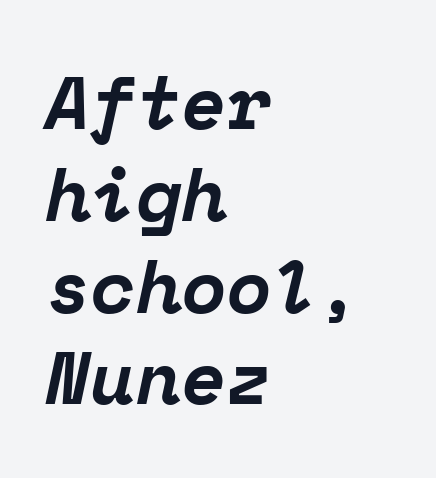
Q: Is the text bold? A: Yes.
Q: Is the text italic (slanted)? A: Yes, it leans right by about 12 degrees.
Q: Is the typeface a serif or a sans-serif typeface? A: Serif.
Q: Is the text underlined? A: No.
Q: How is the paragraph aligned? A: Left-aligned.
Q: Is the spacing between letters normal or unusually wide? A: Normal.
Q: Width (condensed, normal, or wide)? A: Normal.
Q: Stroke contrast? A: Low.
Q: x-height? A: Medium.
Q: Monospaced? A: Yes.
